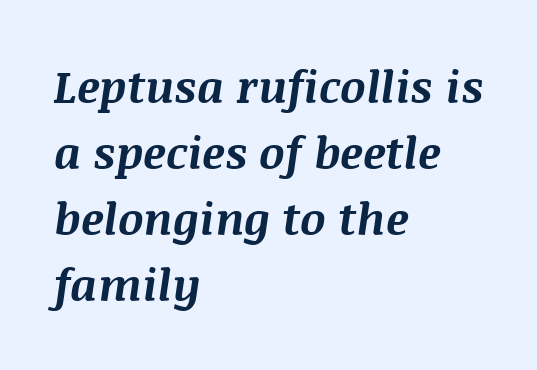
{"italic": "yes", "lean": "right", "slant_degrees": 8, "bold": "yes", "weight": "bold", "width": "normal", "stroke_contrast": "medium", "x_height": "large", "monospaced": "no", "underline": "no", "align": "left", "line_spacing": "normal", "line_spacing_ratio": 1.47, "letter_spacing": "normal", "letter_spacing_em": 0.0, "glyph_px": 45}
